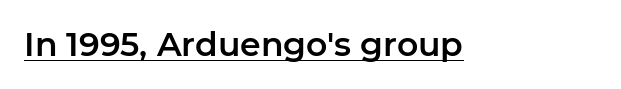
Q: Is the text italic (slanted)? A: No, it is upright.
Q: Is the typeface a serif or a sans-serif typeface? A: Sans-serif.
Q: Is the text underlined? A: Yes.
Q: Is the spacing between letters normal or unusually wide? A: Normal.
Q: Width (condensed, normal, or wide)? A: Normal.
Q: Stroke contrast? A: Low.
Q: x-height? A: Medium.
Q: Monospaced? A: No.
